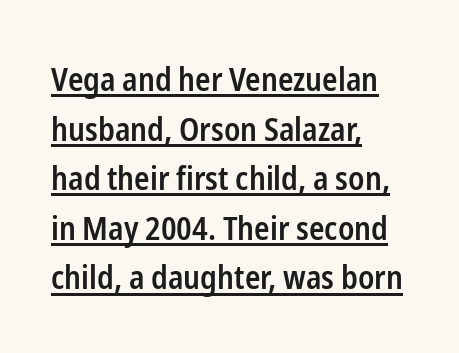
{"serif": "no", "italic": "no", "bold": "semi", "weight": "semibold", "width": "condensed", "stroke_contrast": "low", "x_height": "medium", "monospaced": "no", "underline": "yes", "align": "left", "line_spacing": "normal", "line_spacing_ratio": 1.55, "letter_spacing": "normal", "letter_spacing_em": 0.0, "glyph_px": 32}
